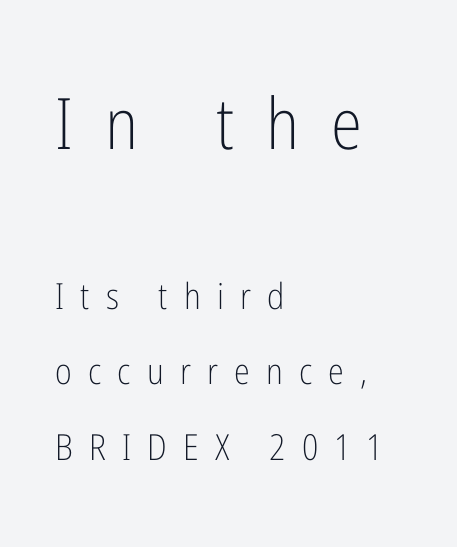
Notice how the stems are strictly vertical — no italics here. Does the bottom block carry the larger type? No, the top block does. Someone cranked the tracking dial way up on this one. Grotesque or geometric, the face here clearly has no serifs. Heaviness? Minimal to ordinary, like unemphasized prose. Summary of vertical rhythm: relaxed, with wide interline spacing.
